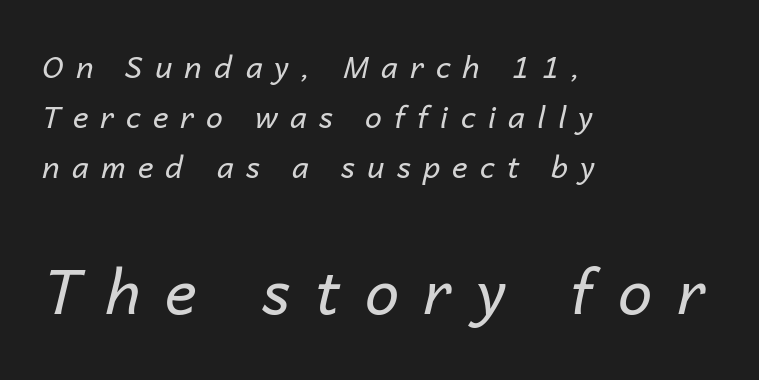
These two chunks differ in scale, with the bottom chunk taking the larger measure. Proportional: the letters do not fall into vertical columns. Stems here are at most as thick as an everyday book face. The specimen omits any rule beneath the text block's lines. The setting favours the left margin, as ordinary paragraphs usually do. The passage shown has open, widely tracked lettering throughout.
